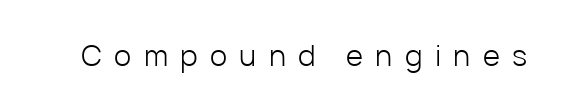
The image shows 28 px light sans-serif type, upright; set unusually wide letter spacing (+0.44 em), not underlined; low stroke contrast and a medium x-height.
